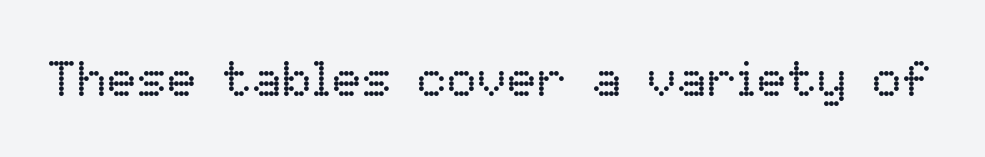
Q: Is the text bold? A: No.
Q: Is the text italic (slanted)? A: No, it is upright.
Q: Is the text underlined? A: No.
Q: Is the spacing between letters normal or unusually wide? A: Normal.
Q: Width (condensed, normal, or wide)? A: Normal.
Q: Stroke contrast? A: Low.
Q: x-height? A: Medium.
Q: Monospaced? A: No.
